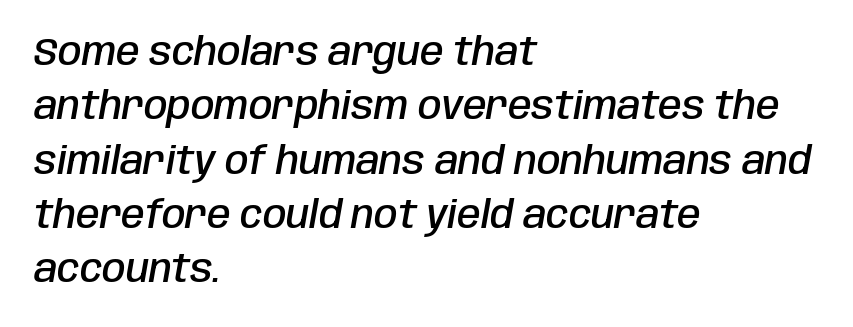
{"italic": "yes", "lean": "right", "slant_degrees": 10, "bold": "semi", "weight": "semibold", "width": "condensed", "stroke_contrast": "low", "x_height": "large", "monospaced": "no", "underline": "no", "align": "left", "line_spacing": "normal", "line_spacing_ratio": 1.43, "letter_spacing": "normal", "letter_spacing_em": 0.0, "glyph_px": 38}
